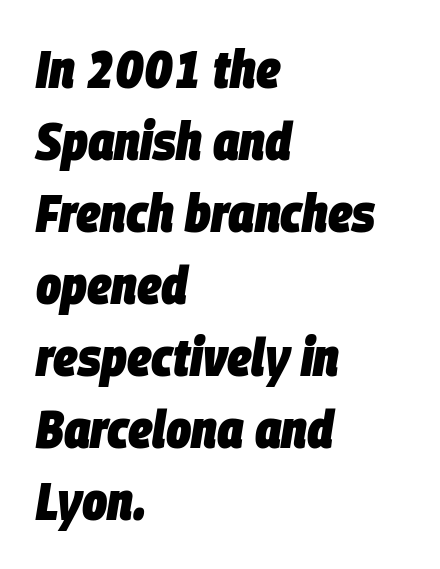
The image shows 53 px heavy, condensed type, italic (leaning right); set left-aligned, normal line spacing (1.36x), normal letter spacing, not underlined; low stroke contrast and a large x-height.
